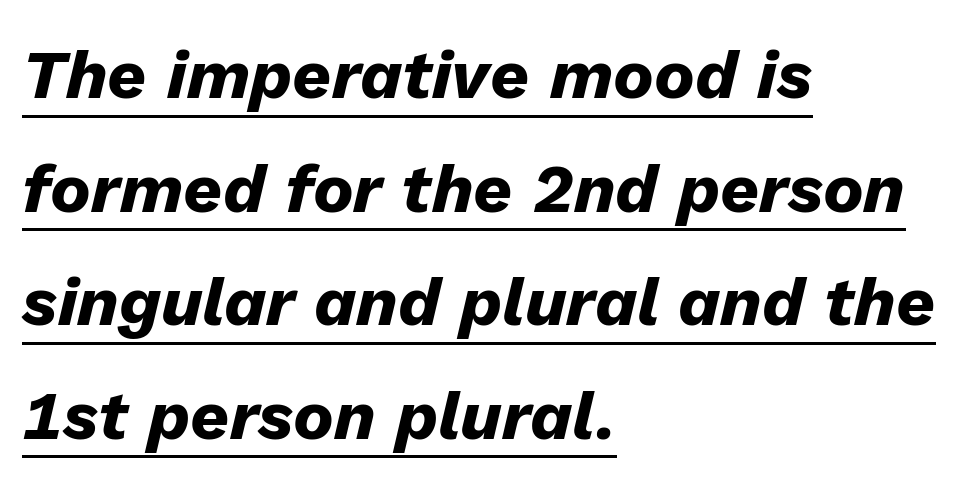
The image shows 68 px heavy type, italic (leaning right); set left-aligned, normal line spacing (1.67x), normal letter spacing, underlined; low stroke contrast and a medium x-height.
